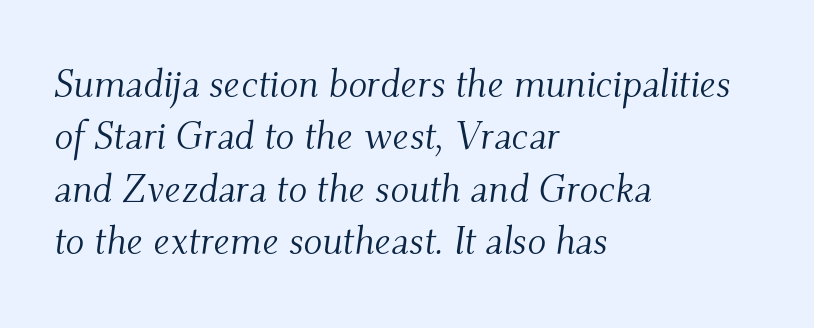
Short and long lines alike share a common starting point at left. The line-height multiplier appears to be the usual default. Beneath every word, the page is bare. Note the varied advance widths — an 'i' is clearly narrower than an 'm'. The axis of the letterforms is tilted away from vertical.
